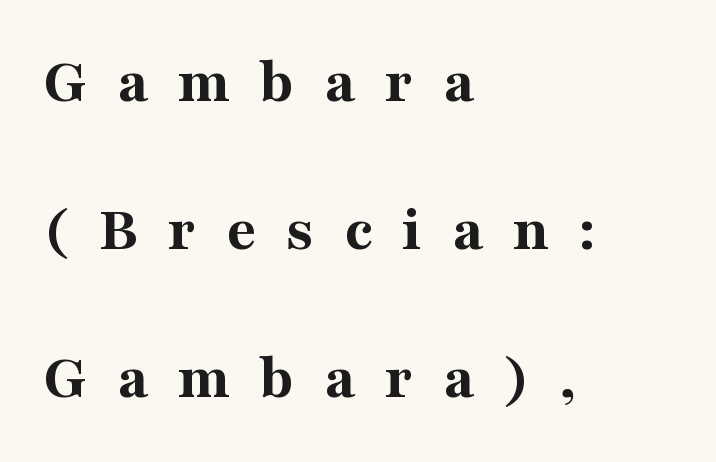
{"serif": "yes", "italic": "no", "bold": "yes", "weight": "bold", "width": "normal", "stroke_contrast": "medium", "x_height": "medium", "monospaced": "no", "underline": "no", "align": "left", "line_spacing": "loose", "line_spacing_ratio": 2.28, "letter_spacing": "wide", "letter_spacing_em": 0.46, "glyph_px": 65}
